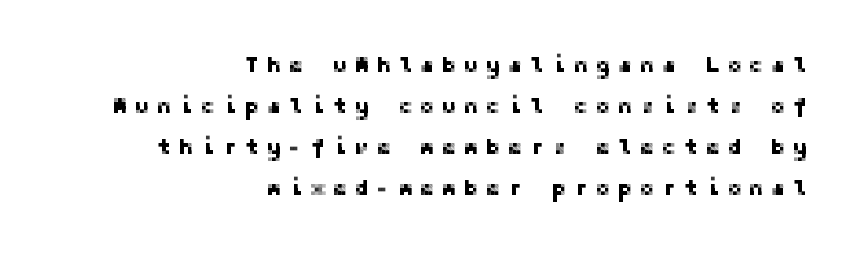
These lines have a slow, spaced-out rhythm from letter to letter. Clear beneath every line of the passage. Characters remain perfectly vertical along every line. Casual observation: everything's shoved over to the right.
